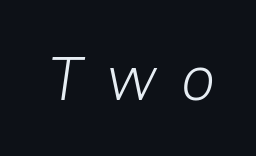
Q: Is the text bold? A: No.
Q: Is the text italic (slanted)? A: Yes, it leans right by about 8 degrees.
Q: Is the text underlined? A: No.
Q: Is the spacing between letters normal or unusually wide? A: Unusually wide.
Q: Width (condensed, normal, or wide)? A: Normal.
Q: Stroke contrast? A: Low.
Q: x-height? A: Medium.
Q: Monospaced? A: No.
